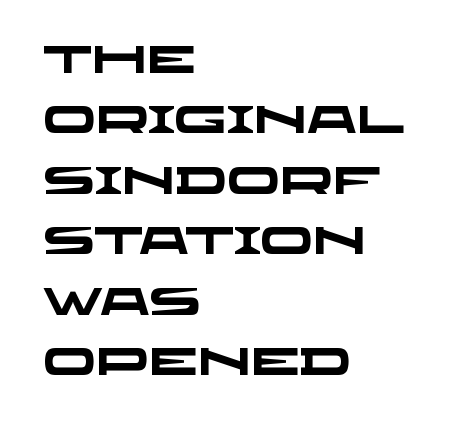
Q: Is the text bold? A: Yes.
Q: Is the typeface a serif or a sans-serif typeface? A: Sans-serif.
Q: Is the text underlined? A: No.
Q: How is the paragraph aligned? A: Left-aligned.
Q: Is the spacing between letters normal or unusually wide? A: Normal.
Q: Is the spacing between lines tight, normal or loose? A: Normal.
Q: Width (condensed, normal, or wide)? A: Wide.
Q: Stroke contrast? A: Low.
Q: x-height? A: Large.
Q: Monospaced? A: No.
